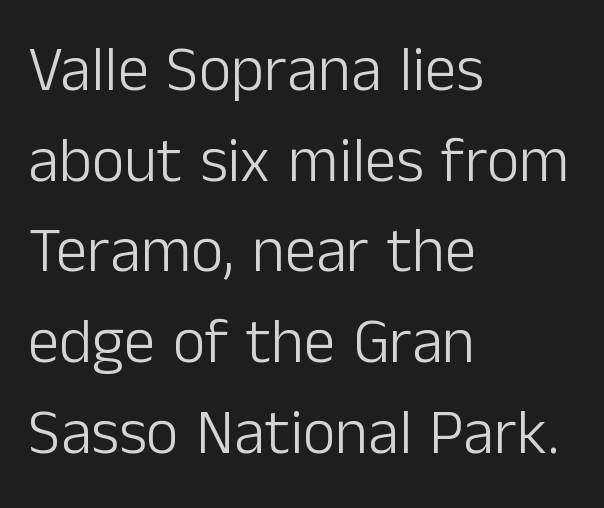
The image shows 63 px light sans-serif type, upright; set left-aligned, normal line spacing (1.44x), normal letter spacing, not underlined; low stroke contrast and a medium x-height.
